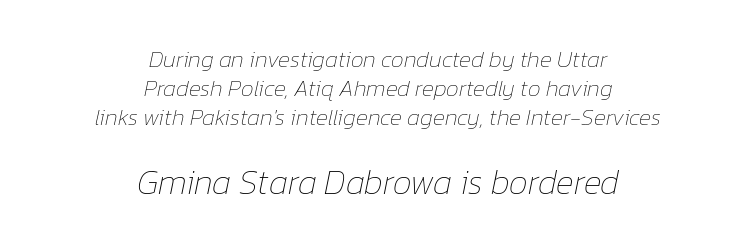
Check the space under the baseline: it is left empty. Italic? Definitely — the glyphs are oblique. The paragraph has two soft edges and a firm central axis. Is there much room between lines? A standard amount, neither cramped nor airy.
